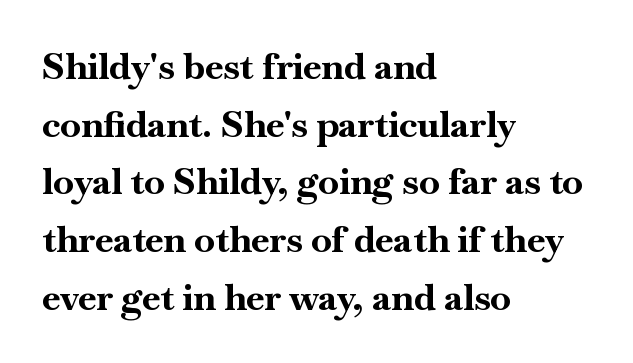
{"serif": "yes", "italic": "no", "bold": "yes", "weight": "bold", "width": "normal", "stroke_contrast": "high", "x_height": "small", "monospaced": "no", "underline": "no", "align": "left", "line_spacing": "normal", "line_spacing_ratio": 1.56, "letter_spacing": "normal", "letter_spacing_em": 0.0, "glyph_px": 37}
